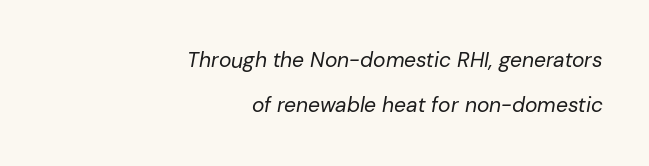
Each line ends at the same right margin while the left side varies. Rule under the text: the space is simply empty. The text carries the slant typical of an italic or oblique font. Honestly, the letter spacing is just normal — you wouldn't notice it. Nothing heavy about these letters — not bold at all. Leading: increased.
